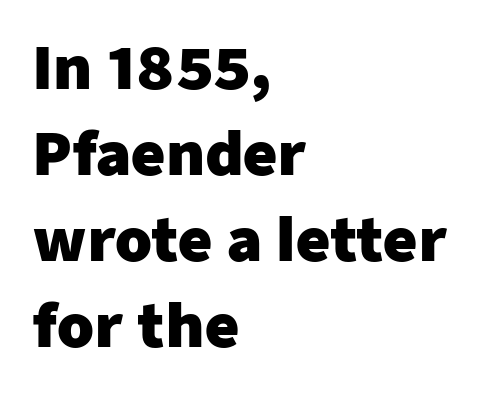
Q: Is the text bold? A: Yes.
Q: Is the text italic (slanted)? A: No, it is upright.
Q: Is the typeface a serif or a sans-serif typeface? A: Sans-serif.
Q: Is the text underlined? A: No.
Q: How is the paragraph aligned? A: Left-aligned.
Q: Is the spacing between letters normal or unusually wide? A: Normal.
Q: Is the spacing between lines tight, normal or loose? A: Normal.
Q: Width (condensed, normal, or wide)? A: Normal.
Q: Stroke contrast? A: Low.
Q: x-height? A: Medium.
Q: Monospaced? A: No.
